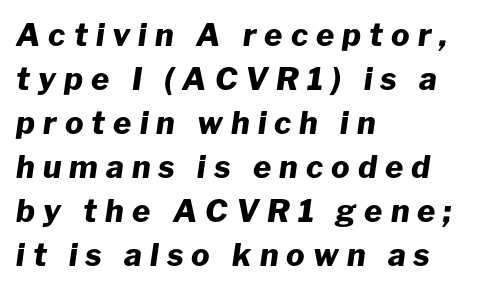
{"italic": "yes", "lean": "right", "slant_degrees": 8, "bold": "yes", "weight": "heavy", "width": "normal", "stroke_contrast": "low", "x_height": "medium", "monospaced": "no", "underline": "no", "align": "left", "line_spacing": "normal", "line_spacing_ratio": 1.42, "letter_spacing": "wide", "letter_spacing_em": 0.26, "glyph_px": 31}
